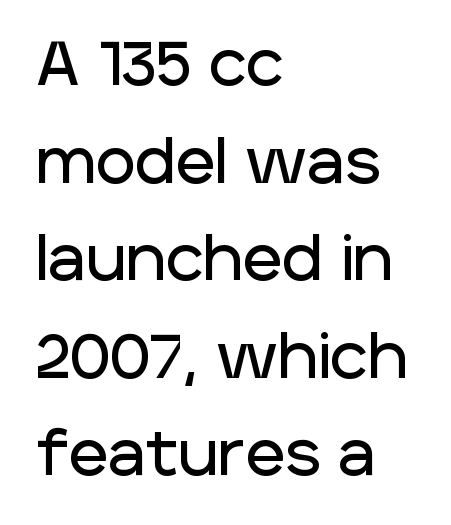
The image shows 61 px sans-serif type, upright; set left-aligned, normal line spacing (1.6x), normal letter spacing, not underlined; low stroke contrast and a large x-height.
